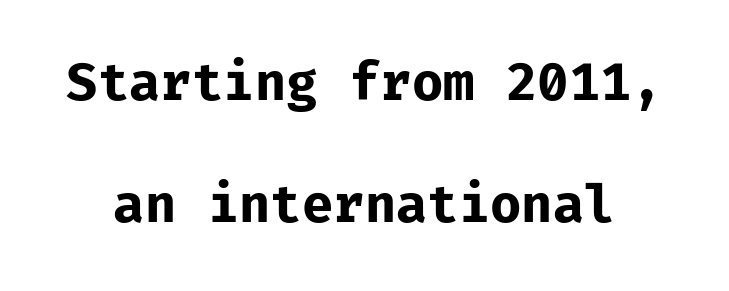
The specimen reads as upright at a glance. Type without underlining. A sans-serif font was chosen for this passage. The vertical gap from one line to the next is large. I'd describe the lettering as bold — thick and assertive. The letters sit at their default tracking, neither squeezed nor spread.
